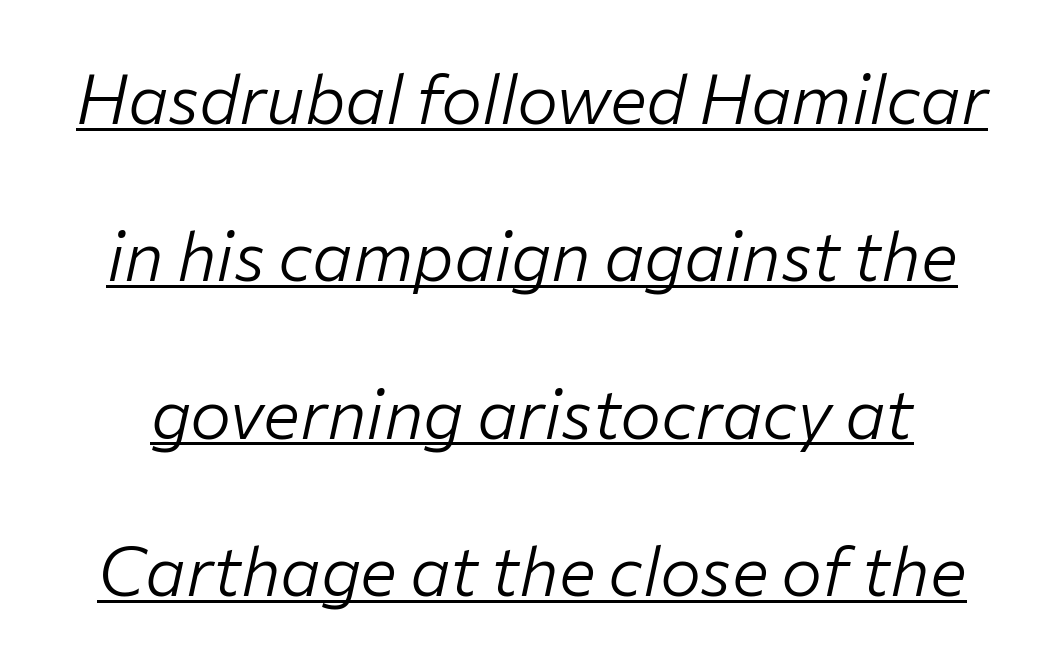
Q: Is the text bold? A: No.
Q: Is the text italic (slanted)? A: Yes, it leans right by about 12 degrees.
Q: Is the text underlined? A: Yes.
Q: Is the spacing between letters normal or unusually wide? A: Normal.
Q: Is the spacing between lines tight, normal or loose? A: Loose.
Q: Width (condensed, normal, or wide)? A: Normal.
Q: Stroke contrast? A: Low.
Q: x-height? A: Medium.
Q: Monospaced? A: No.
